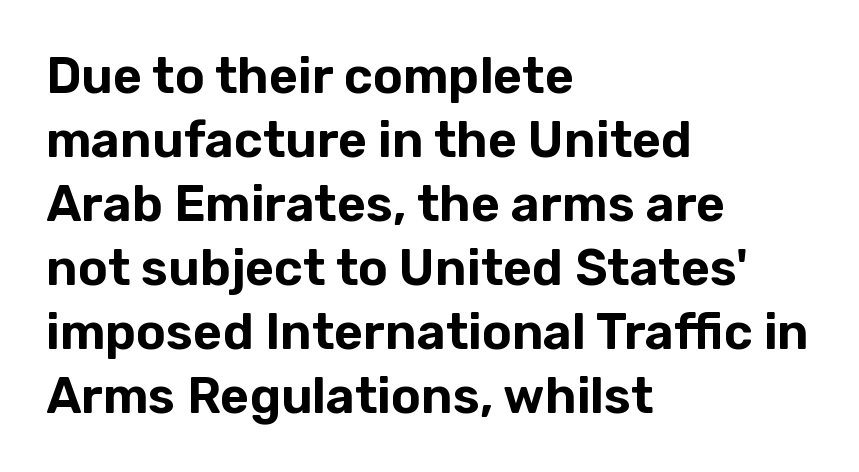
The axis of the letterforms is exactly vertical. One glance says typical: line gaps are just what's usual. Descender tails drop into unmarked territory. Characters follow at the spacing the type designer built in. In CSS terms this would be text-align: left. Spacing verdict: proportional, widths tailored to each character.
